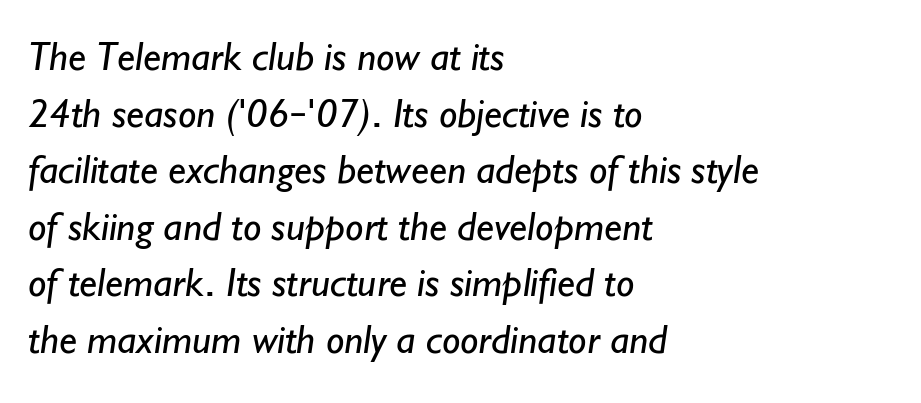
The passage shown is typed in a proportional face where columns would drift. This block has exactly the height ordinary leading produces. What kind of face is this? One without serifs — a sans. Heft: none added — not bold. Only glyphs here, with clear space below each row.
